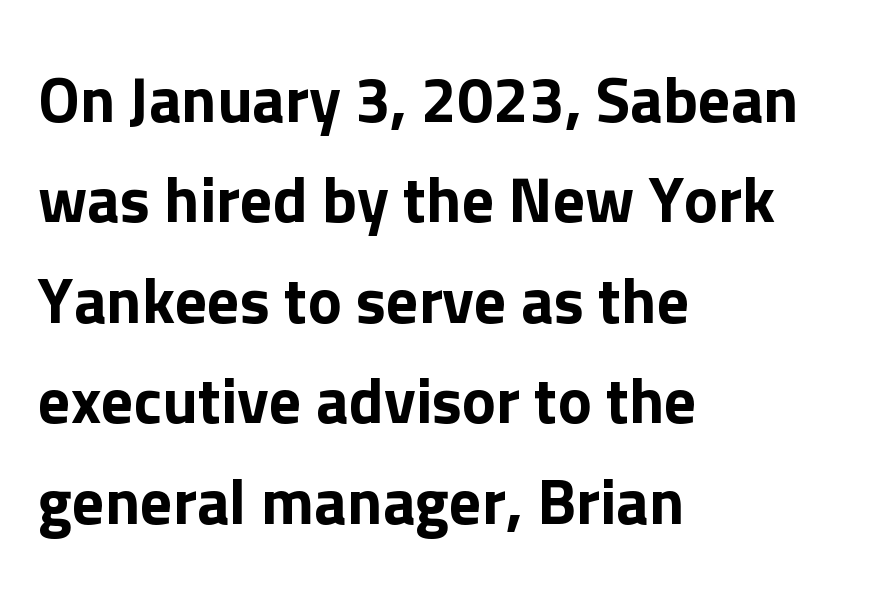
{"serif": "no", "italic": "no", "width": "normal", "stroke_contrast": "low", "x_height": "medium", "monospaced": "no", "underline": "no", "align": "left", "line_spacing": "normal", "line_spacing_ratio": 1.57, "letter_spacing": "normal", "letter_spacing_em": 0.0, "glyph_px": 64}
